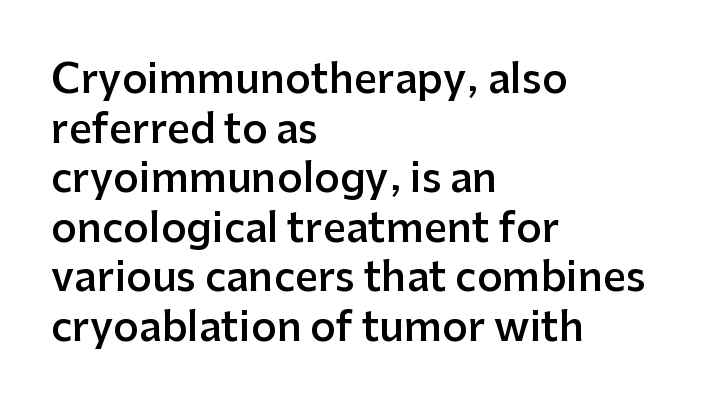
Q: Is the text bold? A: Semi-bold.
Q: Is the text italic (slanted)? A: No, it is upright.
Q: Is the typeface a serif or a sans-serif typeface? A: Sans-serif.
Q: Is the text underlined? A: No.
Q: How is the paragraph aligned? A: Left-aligned.
Q: Is the spacing between letters normal or unusually wide? A: Normal.
Q: Width (condensed, normal, or wide)? A: Normal.
Q: Stroke contrast? A: Low.
Q: x-height? A: Medium.
Q: Monospaced? A: No.
